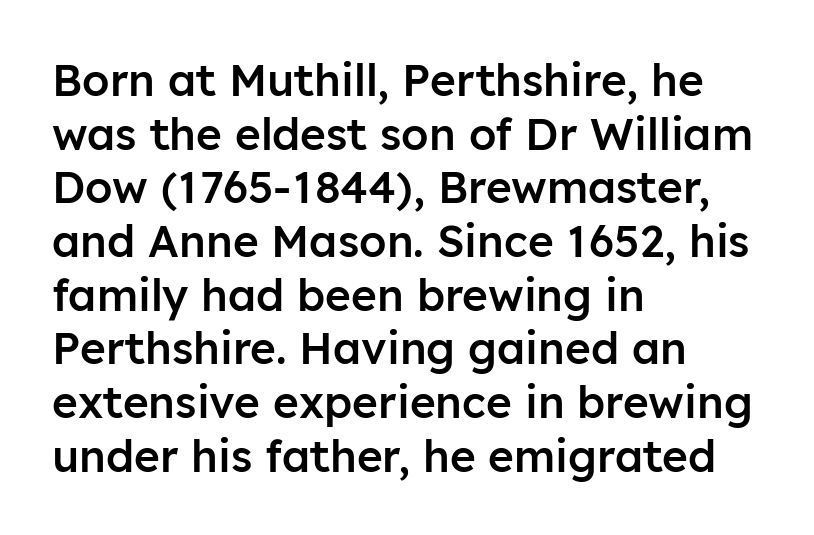
Q: Is the text bold? A: Semi-bold.
Q: Is the text italic (slanted)? A: No, it is upright.
Q: Is the typeface a serif or a sans-serif typeface? A: Sans-serif.
Q: Is the text underlined? A: No.
Q: How is the paragraph aligned? A: Left-aligned.
Q: Is the spacing between letters normal or unusually wide? A: Normal.
Q: Width (condensed, normal, or wide)? A: Normal.
Q: Stroke contrast? A: Low.
Q: x-height? A: Medium.
Q: Monospaced? A: No.
